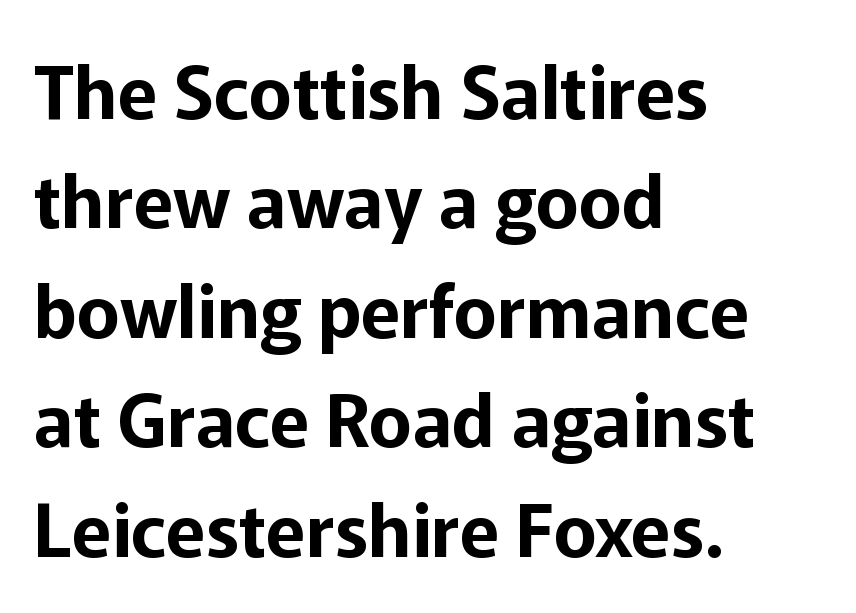
Upright lettering throughout. The words here are not underlined. The characters display no serif detailing; their extremities are plain. Line beginnings align vertically; line endings do not.
